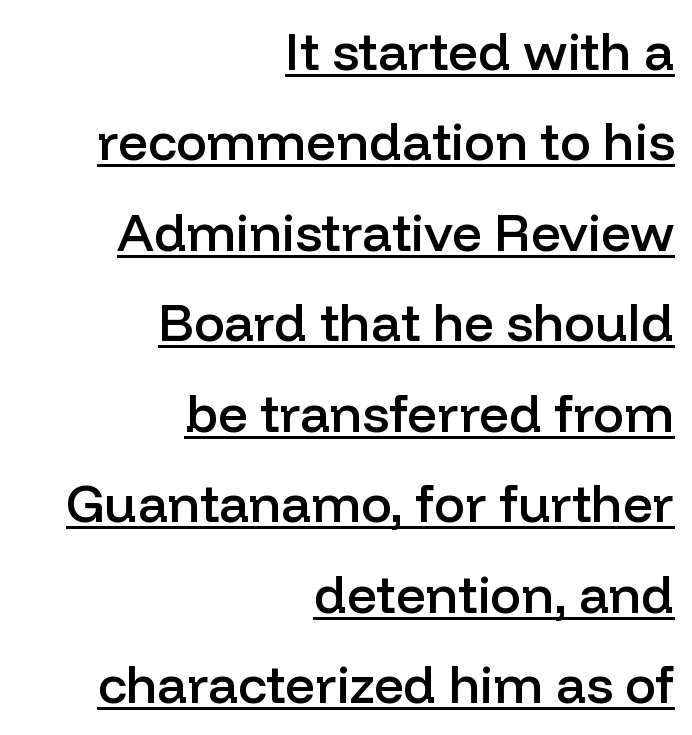
Q: Is the text bold? A: Semi-bold.
Q: Is the text italic (slanted)? A: No, it is upright.
Q: Is the typeface a serif or a sans-serif typeface? A: Sans-serif.
Q: Is the text underlined? A: Yes.
Q: How is the paragraph aligned? A: Right-aligned.
Q: Is the spacing between letters normal or unusually wide? A: Normal.
Q: Width (condensed, normal, or wide)? A: Normal.
Q: Stroke contrast? A: Low.
Q: x-height? A: Medium.
Q: Monospaced? A: No.
